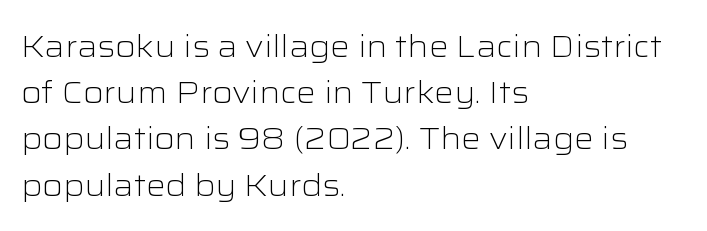
The image shows 31 px light, wide sans-serif type, upright; set left-aligned, normal line spacing (1.49x), normal letter spacing, not underlined; low stroke contrast and a medium x-height.
